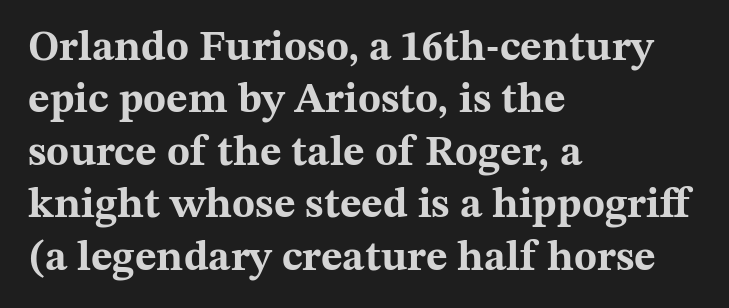
Tracking here is standard; glyphs follow each other at the usual distance. Note the varied advance widths — an 'i' is clearly narrower than an 'm'. Yep, those are serifs on the letters. Clear beneath every line of the passage.
